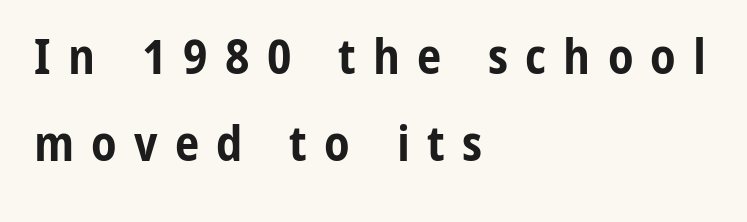
The image shows 49 px bold, condensed sans-serif type, upright; set left-aligned, line spacing 1.77x, unusually wide letter spacing (+0.35 em), not underlined; low stroke contrast and a medium x-height.
